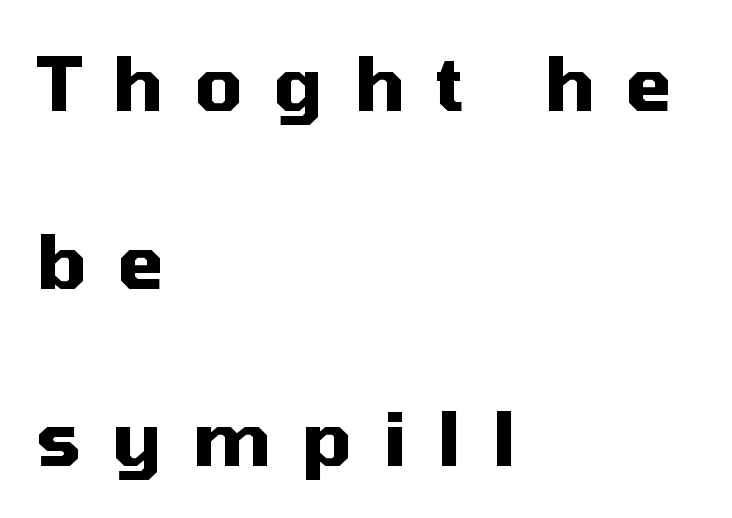
The image shows 75 px heavy sans-serif type, upright; set left-aligned, loose line spacing (2.37x), unusually wide letter spacing (+0.41 em), not underlined; medium stroke contrast and a medium x-height.
